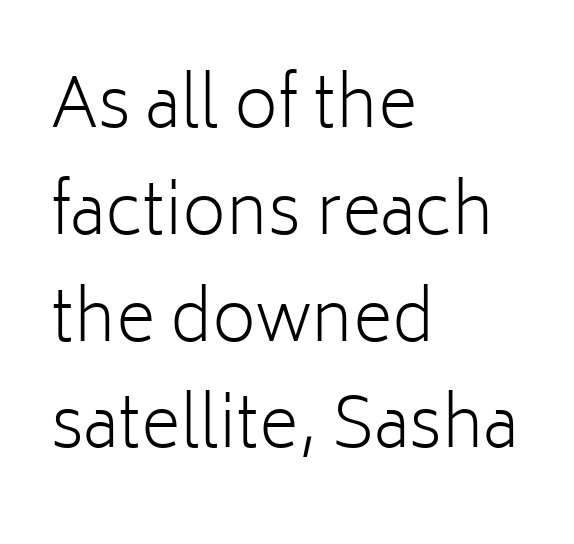
Letter spacing: default. Caption: face not bold, strokes unweighted. The letters advance in unequal steps, a hallmark of proportional type. Nope, no serifs anywhere on these letters. Quick note: interline space is typical.
